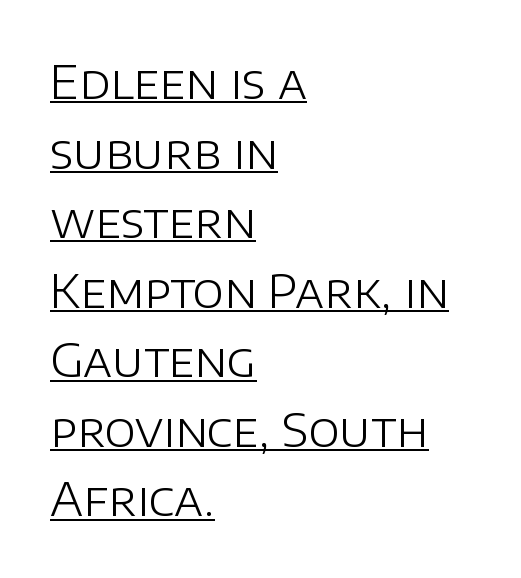
The image shows 47 px light sans-serif type, upright; set left-aligned, normal line spacing (1.48x), normal letter spacing, underlined; low stroke contrast and a large x-height.
